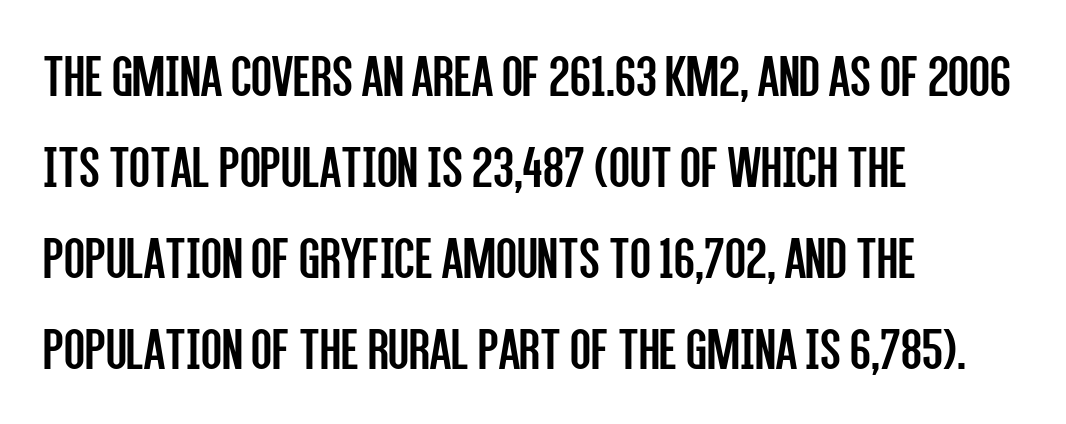
{"serif": "no", "italic": "no", "bold": "no", "weight": "regular", "width": "condensed", "stroke_contrast": "low", "x_height": "large", "monospaced": "no", "underline": "no", "align": "left", "line_spacing": "normal", "line_spacing_ratio": 1.49, "letter_spacing": "normal", "letter_spacing_em": 0.0, "glyph_px": 61}
